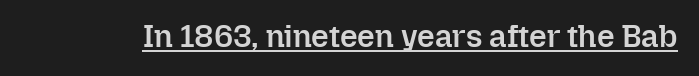
The image shows 31 px semibold type, upright; set normal letter spacing, underlined; low stroke contrast and a medium x-height.
